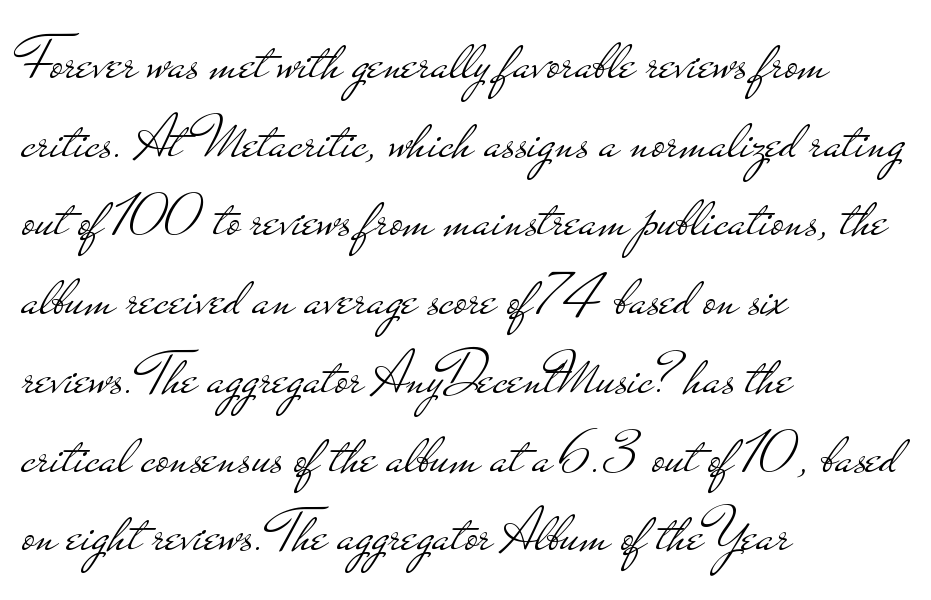
The image shows 62 px light, wide sans-serif type; set left-aligned, normal line spacing (1.27x), normal letter spacing, not underlined; low stroke contrast and a small x-height.
